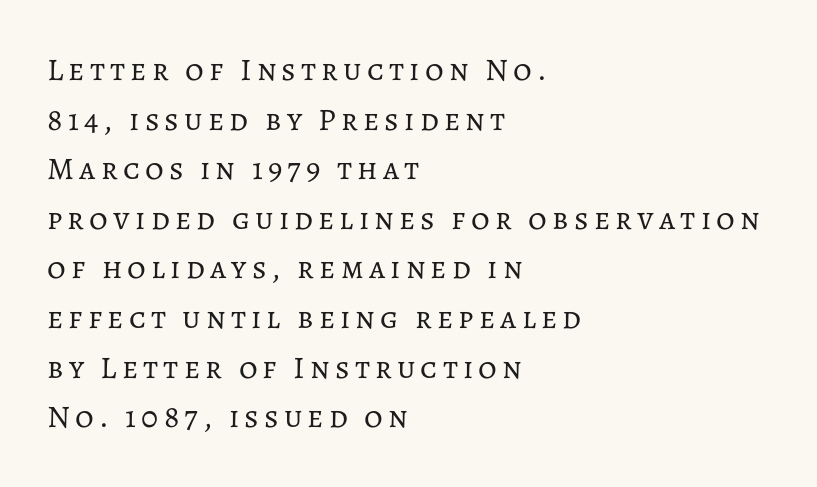
{"italic": "no", "bold": "no", "weight": "regular", "width": "normal", "stroke_contrast": "low", "x_height": "medium", "monospaced": "no", "underline": "no", "align": "left", "line_spacing": "normal", "line_spacing_ratio": 1.55, "glyph_px": 32}
